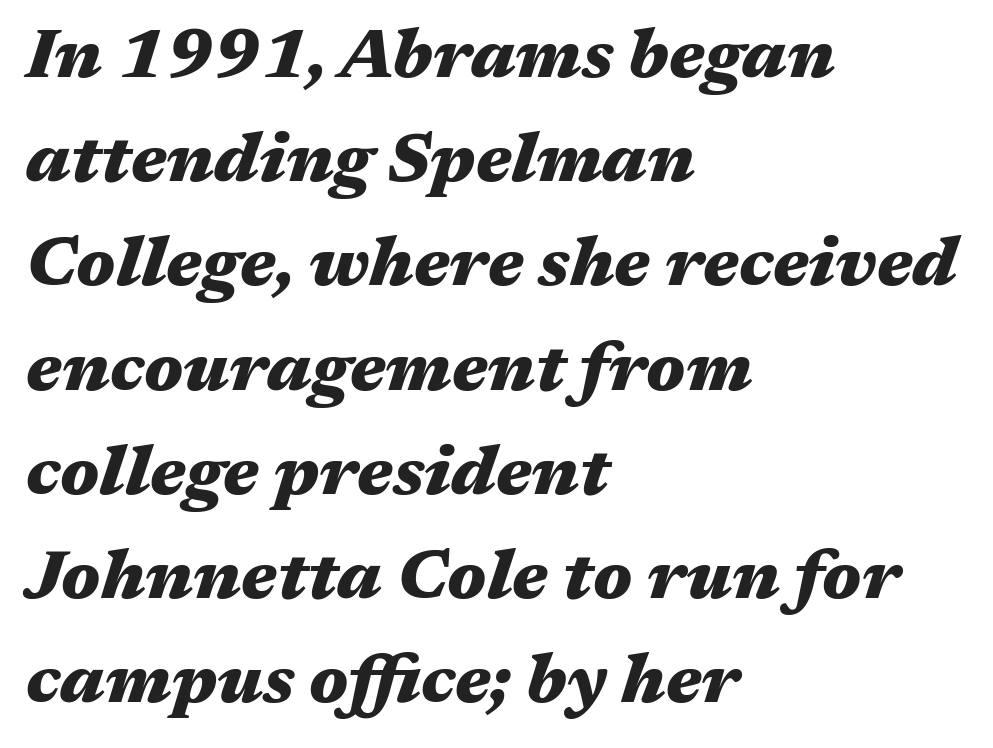
Q: Is the text bold? A: Yes.
Q: Is the text italic (slanted)? A: Yes, it leans right by about 17 degrees.
Q: Is the text underlined? A: No.
Q: How is the paragraph aligned? A: Left-aligned.
Q: Is the spacing between letters normal or unusually wide? A: Normal.
Q: Is the spacing between lines tight, normal or loose? A: Normal.
Q: Width (condensed, normal, or wide)? A: Wide.
Q: Stroke contrast? A: Medium.
Q: x-height? A: Medium.
Q: Monospaced? A: No.
